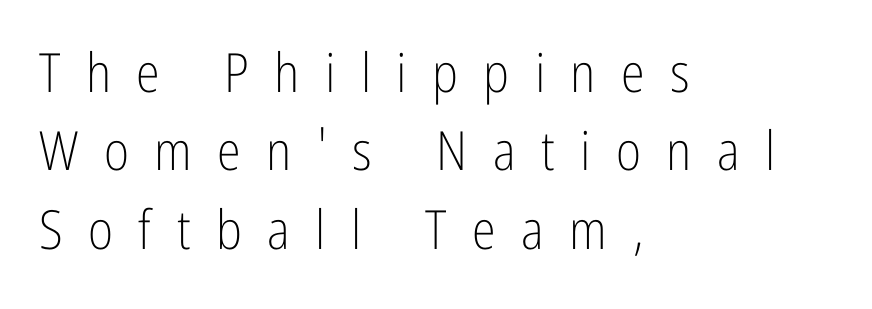
The lettering holds an erect, upright posture throughout. Observe the absence of serifs on each vertical stroke in this sample. All the whitespace from short lines collects on the right. The rendering uses a moderate line-height, typical for paragraphs.
